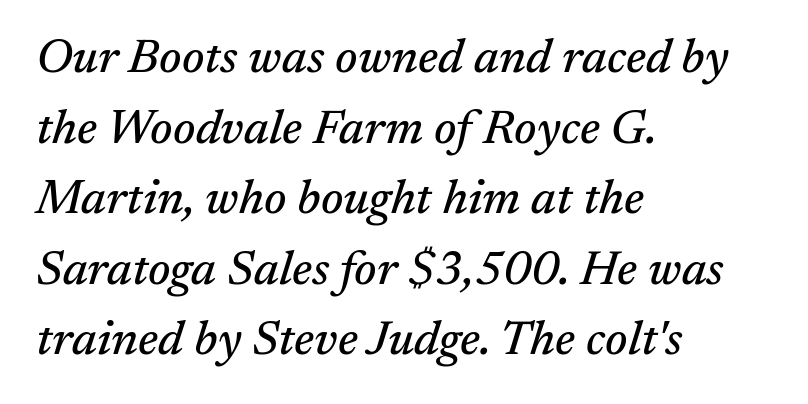
{"serif": "yes", "italic": "yes", "lean": "right", "slant_degrees": 17, "width": "normal", "stroke_contrast": "medium", "x_height": "medium", "monospaced": "no", "underline": "no", "align": "left", "line_spacing": "normal", "line_spacing_ratio": 1.47, "letter_spacing": "normal", "letter_spacing_em": 0.0, "glyph_px": 48}
